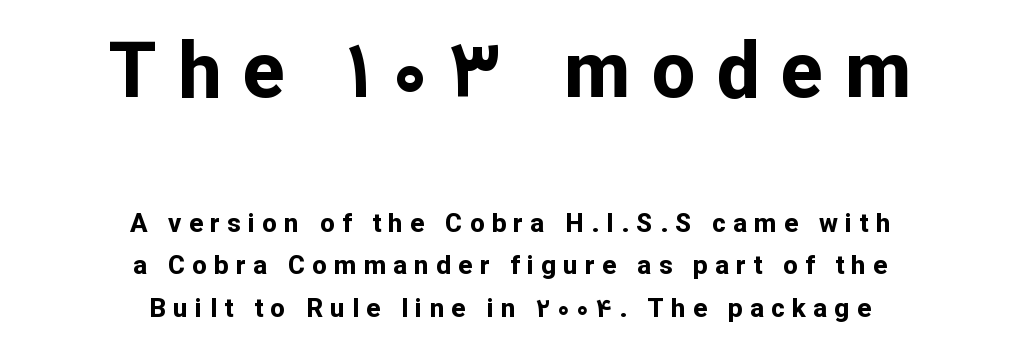
{"serif": "no", "italic": "no", "bold": "yes", "weight": "bold", "width": "normal", "stroke_contrast": "low", "x_height": "medium", "monospaced": "no", "underline": "no", "align": "center", "line_spacing": "normal", "line_spacing_ratio": 1.63, "letter_spacing": "wide", "letter_spacing_em": 0.28, "larger_block": "first", "size_ratio": 2.96, "glyph_px": 77}
